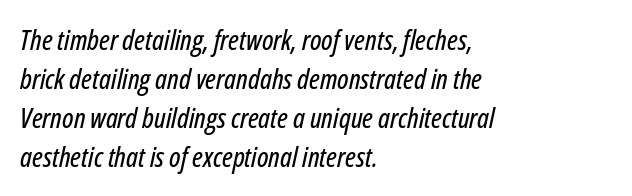
{"italic": "yes", "lean": "right", "slant_degrees": 12, "width": "condensed", "stroke_contrast": "low", "x_height": "medium", "monospaced": "no", "underline": "no", "align": "left", "line_spacing": "normal", "line_spacing_ratio": 1.39, "letter_spacing": "normal", "letter_spacing_em": 0.0, "glyph_px": 28}
